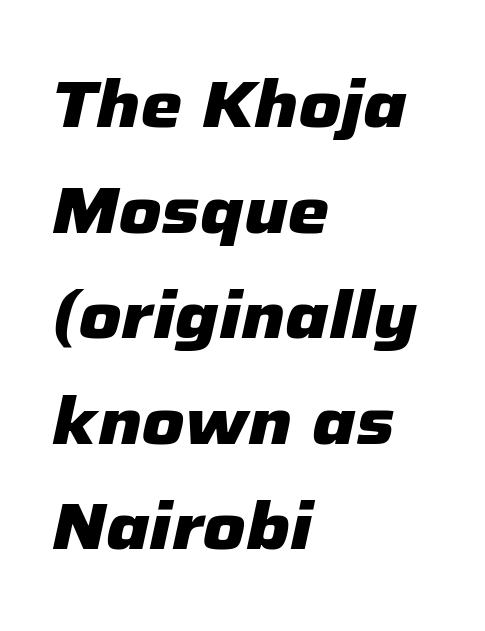
{"italic": "yes", "lean": "right", "slant_degrees": 12, "bold": "yes", "weight": "heavy", "width": "normal", "stroke_contrast": "low", "x_height": "medium", "monospaced": "no", "underline": "no", "align": "left", "line_spacing": "normal", "line_spacing_ratio": 1.6, "letter_spacing": "normal", "letter_spacing_em": 0.0, "glyph_px": 66}
